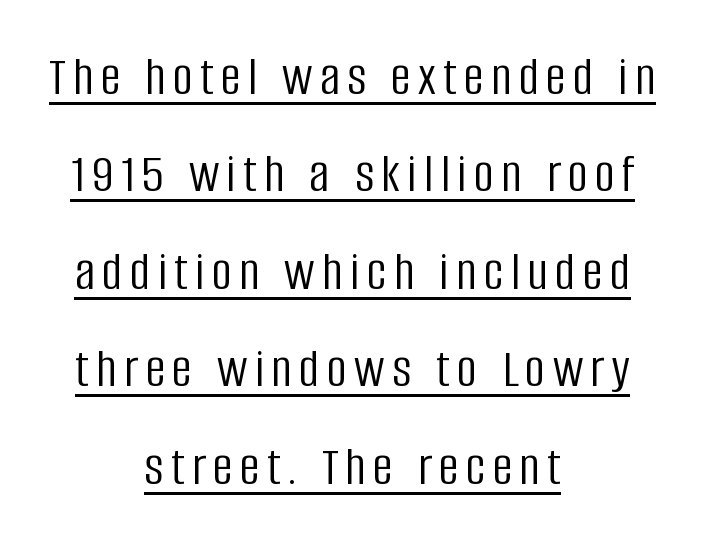
Q: Is the text bold? A: No.
Q: Is the text italic (slanted)? A: No, it is upright.
Q: Is the typeface a serif or a sans-serif typeface? A: Sans-serif.
Q: Is the text underlined? A: Yes.
Q: How is the paragraph aligned? A: Centered.
Q: Width (condensed, normal, or wide)? A: Condensed.
Q: Stroke contrast? A: Low.
Q: x-height? A: Large.
Q: Monospaced? A: No.
